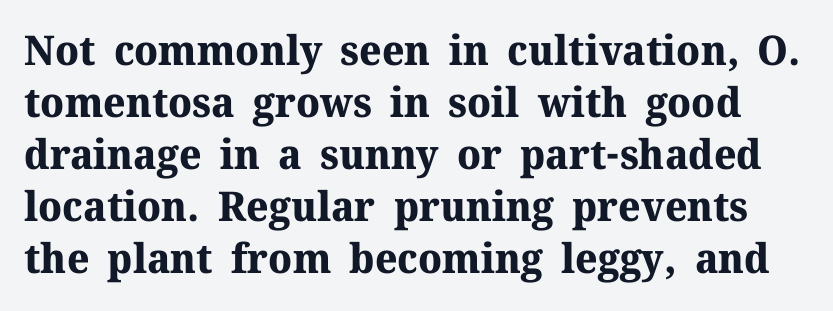
{"serif": "yes", "italic": "no", "bold": "yes", "weight": "bold", "width": "normal", "stroke_contrast": "medium", "x_height": "medium", "monospaced": "no", "underline": "no", "line_spacing": "normal", "line_spacing_ratio": 1.27, "letter_spacing": "normal", "letter_spacing_em": 0.0, "glyph_px": 41}
